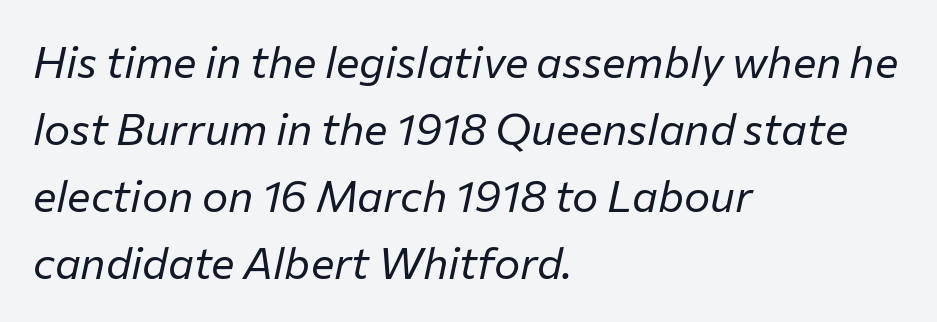
{"italic": "yes", "lean": "right", "slant_degrees": 12, "bold": "no", "weight": "regular", "width": "normal", "stroke_contrast": "low", "x_height": "medium", "monospaced": "no", "underline": "no", "align": "left", "line_spacing": "normal", "line_spacing_ratio": 1.52, "letter_spacing": "normal", "letter_spacing_em": 0.0, "glyph_px": 44}
